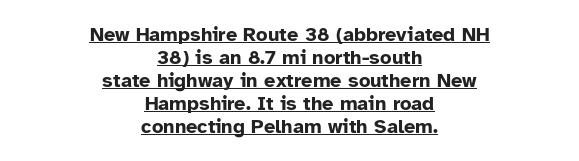
Q: Is the text bold? A: Yes.
Q: Is the text italic (slanted)? A: No, it is upright.
Q: Is the text underlined? A: Yes.
Q: How is the paragraph aligned? A: Centered.
Q: Is the spacing between letters normal or unusually wide? A: Normal.
Q: Is the spacing between lines tight, normal or loose? A: Tight.
